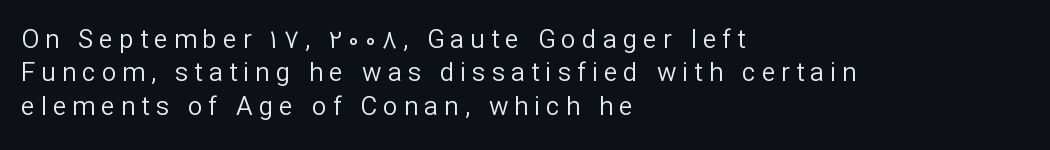
{"italic": "no", "bold": "no", "underline": "no", "align": "left", "line_spacing": "normal", "line_spacing_ratio": 1.28, "letter_spacing": "wide", "letter_spacing_em": 0.23, "glyph_px": 26}
